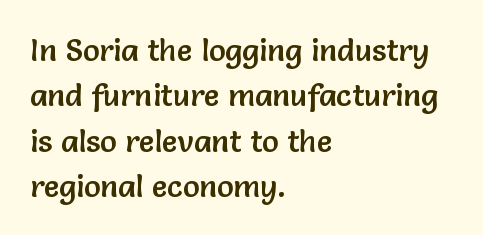
Classification — sans serif. In CSS terms this would be text-align: left. Nothing unusual about the tracking: characters are spaced as the font intends. Summary of vertical rhythm: regular, with standard interline spacing. The specimen omits any rule beneath the text block's lines. These lines were composed using upright roman letters.
